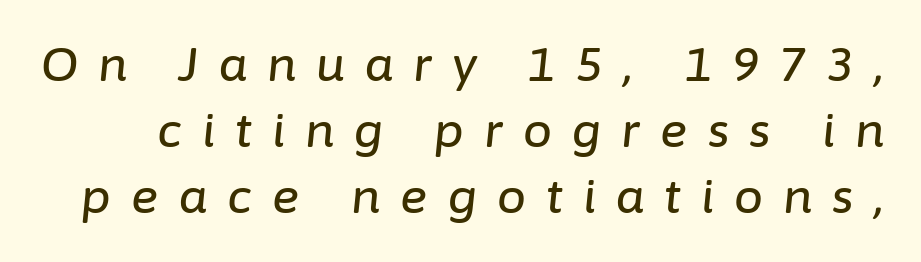
{"italic": "yes", "lean": "right", "slant_degrees": 6, "width": "normal", "stroke_contrast": "low", "x_height": "medium", "monospaced": "no", "underline": "no", "line_spacing": "normal", "line_spacing_ratio": 1.43, "letter_spacing": "wide", "letter_spacing_em": 0.44, "glyph_px": 46}
